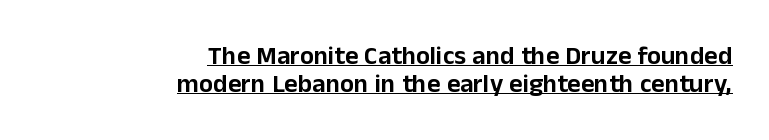
The image shows 26 px text type, upright; set right-aligned, tight line spacing (1.06x), normal letter spacing, underlined.
